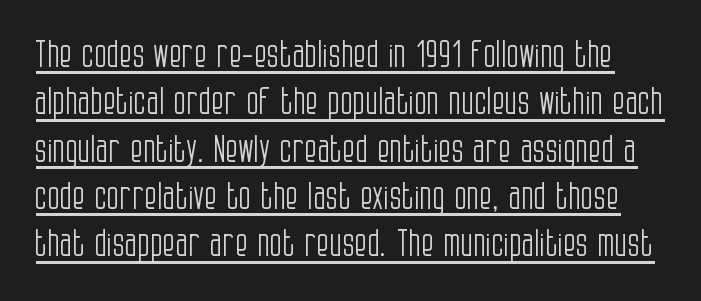
{"serif": "no", "italic": "no", "bold": "no", "weight": "light", "width": "condensed", "stroke_contrast": "low", "x_height": "large", "monospaced": "no", "underline": "yes", "line_spacing": "normal", "line_spacing_ratio": 1.28, "letter_spacing": "normal", "letter_spacing_em": 0.0, "glyph_px": 37}
